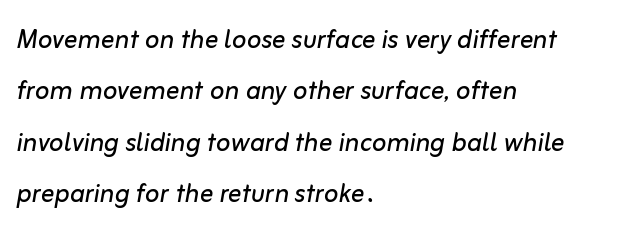
Q: Is the text bold? A: No.
Q: Is the text italic (slanted)? A: Yes, it leans right by about 10 degrees.
Q: Is the text underlined? A: No.
Q: How is the paragraph aligned? A: Left-aligned.
Q: Is the spacing between letters normal or unusually wide? A: Normal.
Q: Is the spacing between lines tight, normal or loose? A: Normal.
Q: Width (condensed, normal, or wide)? A: Normal.
Q: Stroke contrast? A: Low.
Q: x-height? A: Medium.
Q: Monospaced? A: No.
